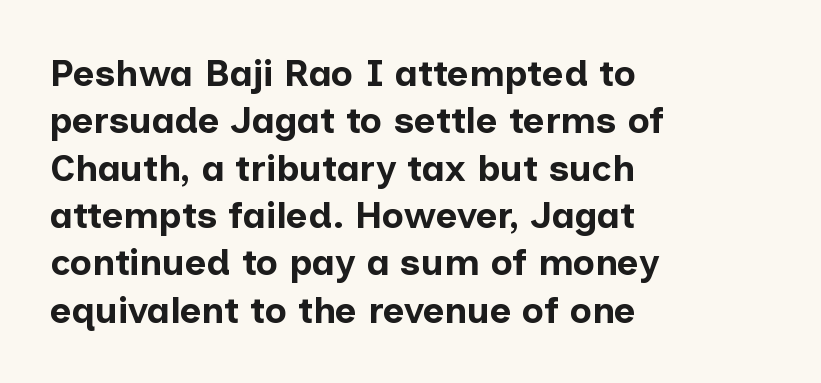
Q: Is the text bold? A: Yes.
Q: Is the text italic (slanted)? A: No, it is upright.
Q: Is the typeface a serif or a sans-serif typeface? A: Sans-serif.
Q: Is the text underlined? A: No.
Q: How is the paragraph aligned? A: Left-aligned.
Q: Is the spacing between letters normal or unusually wide? A: Normal.
Q: Is the spacing between lines tight, normal or loose? A: Normal.
Q: Width (condensed, normal, or wide)? A: Normal.
Q: Stroke contrast? A: Low.
Q: x-height? A: Medium.
Q: Monospaced? A: No.
